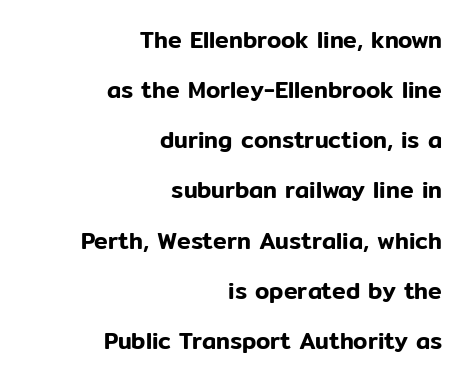
The typesetter chose a ragged-left arrangement here. Quick note: underline off. One glance says open: line gaps are wider than usual. Spacing between characters is what you'd get straight out of the box.
